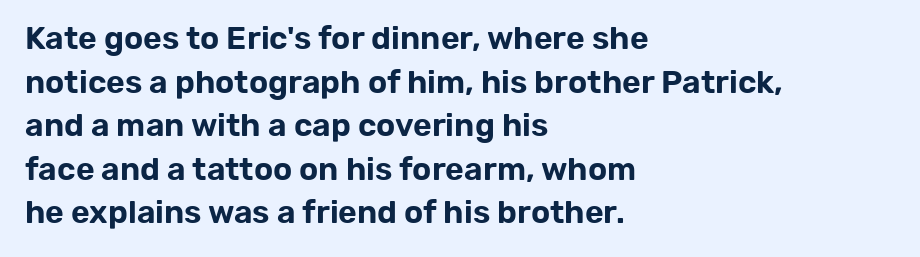
{"serif": "no", "italic": "no", "width": "normal", "stroke_contrast": "low", "x_height": "medium", "monospaced": "no", "underline": "no", "align": "left", "line_spacing": "normal", "line_spacing_ratio": 1.36, "letter_spacing": "normal", "letter_spacing_em": 0.0, "glyph_px": 32}
